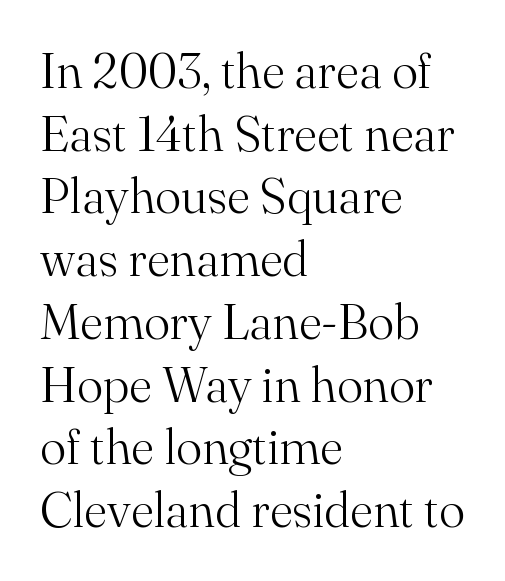
{"serif": "yes", "italic": "no", "bold": "no", "weight": "light", "width": "normal", "stroke_contrast": "medium", "x_height": "small", "monospaced": "no", "underline": "no", "align": "left", "line_spacing": "normal", "line_spacing_ratio": 1.28, "letter_spacing": "normal", "letter_spacing_em": 0.0, "glyph_px": 49}
